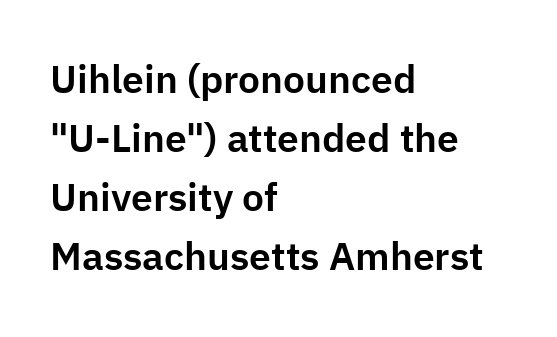
{"serif": "no", "italic": "no", "width": "normal", "stroke_contrast": "low", "x_height": "medium", "monospaced": "no", "underline": "no", "align": "left", "line_spacing": "normal", "line_spacing_ratio": 1.51, "letter_spacing": "normal", "letter_spacing_em": 0.0, "glyph_px": 39}
